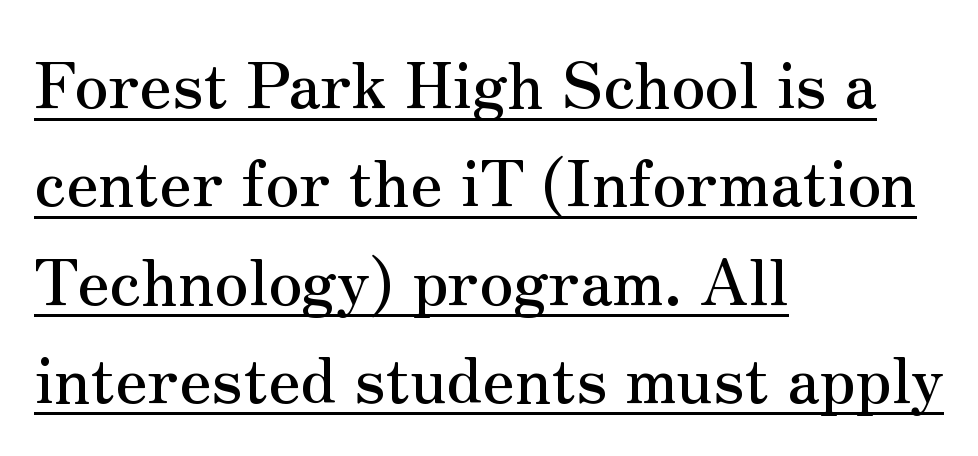
The image shows 63 px serif type, upright; set left-aligned, normal line spacing (1.56x), normal letter spacing, underlined; medium stroke contrast and a small x-height.
